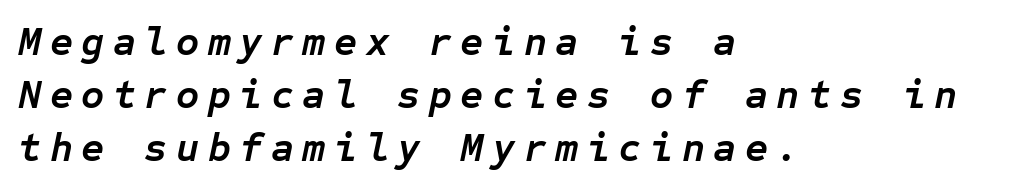
The image shows 40 px semibold type, italic (leaning right), monospaced; set left-aligned, normal line spacing (1.32x), unusually wide letter spacing (+0.21 em), not underlined; low stroke contrast and a medium x-height.
